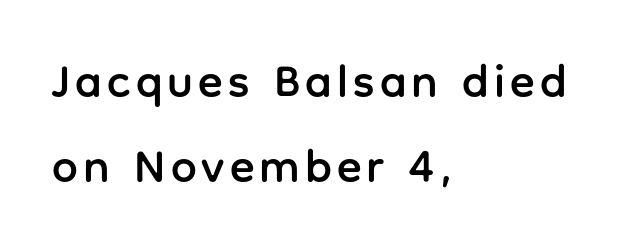
Q: Is the text italic (slanted)? A: No, it is upright.
Q: Is the typeface a serif or a sans-serif typeface? A: Sans-serif.
Q: Is the text underlined? A: No.
Q: How is the paragraph aligned? A: Left-aligned.
Q: Width (condensed, normal, or wide)? A: Normal.
Q: Stroke contrast? A: Low.
Q: x-height? A: Medium.
Q: Monospaced? A: No.
